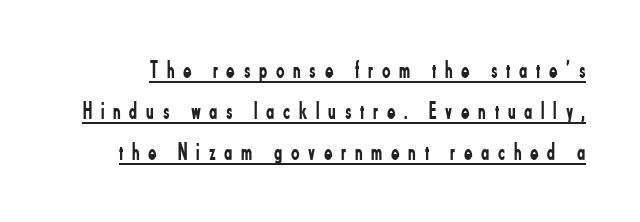
Caption: expanded tracking, letters set apart. Underline: present. Leading matches the norm, producing a regular column. Ink coverage per letter is moderate at most. Characters remain perfectly vertical along every line.
